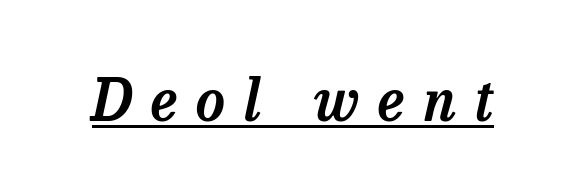
The image shows 57 px serif type, italic (leaning right); set unusually wide letter spacing (+0.33 em), underlined; low stroke contrast and a medium x-height.
